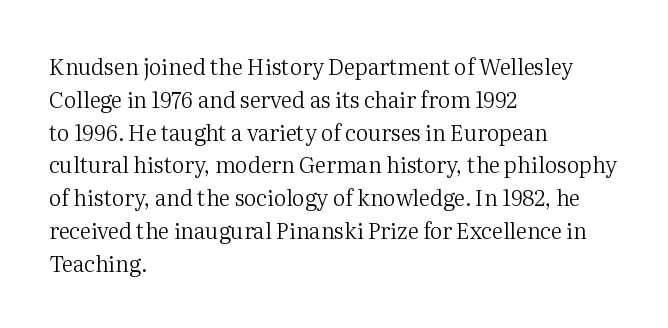
The image shows 22 px text type, upright; set left-aligned, normal line spacing (1.49x), normal letter spacing, not underlined.
